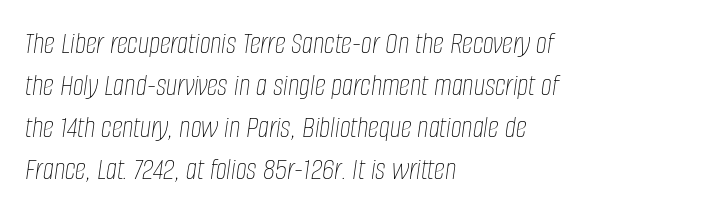
{"italic": "yes", "lean": "right", "slant_degrees": 8, "bold": "no", "weight": "thin", "width": "condensed", "stroke_contrast": "low", "x_height": "large", "monospaced": "no", "underline": "no", "align": "left", "line_spacing": "normal", "line_spacing_ratio": 1.35, "letter_spacing": "normal", "letter_spacing_em": 0.0, "glyph_px": 31}
